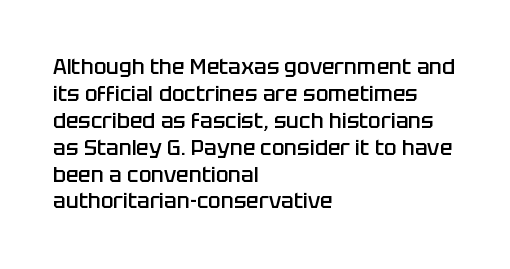
{"italic": "no", "bold": "semi", "underline": "no", "align": "left", "line_spacing": "normal", "line_spacing_ratio": 1.28, "letter_spacing": "normal", "letter_spacing_em": 0.0, "glyph_px": 21}
